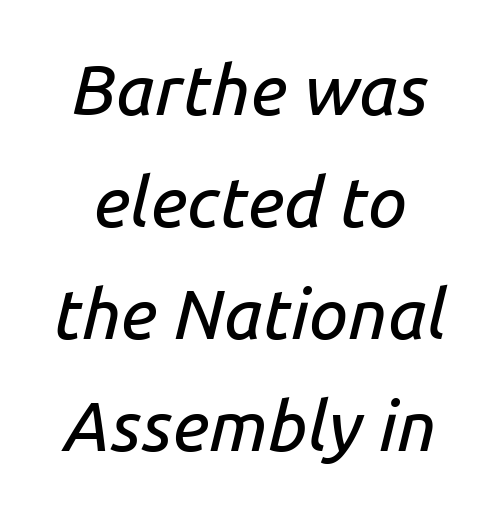
{"italic": "yes", "lean": "right", "slant_degrees": 14, "width": "normal", "stroke_contrast": "low", "x_height": "medium", "monospaced": "no", "underline": "no", "line_spacing": "normal", "line_spacing_ratio": 1.6, "letter_spacing": "normal", "letter_spacing_em": 0.0, "glyph_px": 70}
